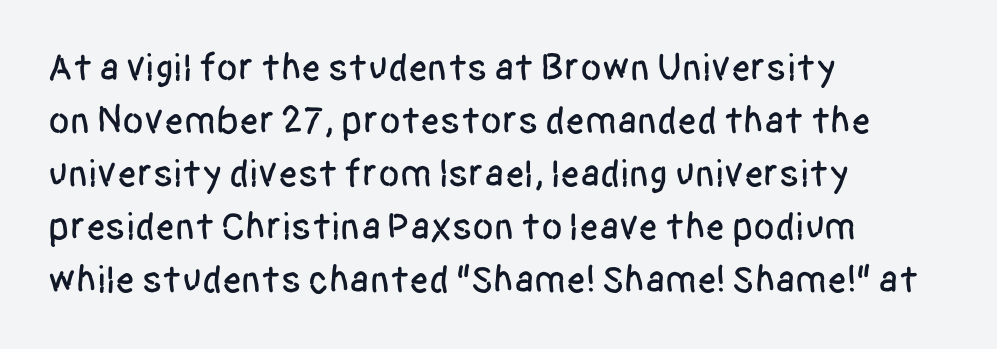
{"serif": "no", "italic": "no", "width": "condensed", "stroke_contrast": "low", "x_height": "large", "monospaced": "no", "underline": "no", "align": "left", "line_spacing": "normal", "line_spacing_ratio": 1.36, "letter_spacing": "normal", "letter_spacing_em": 0.0, "glyph_px": 39}
